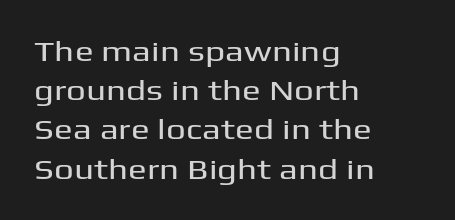
It's the straight-up-and-down kind of type. The passage shown is typeset with a sans-serif family. This sample has the flowing, uneven cadence of proportional lettering. Interline gaps are of average width in this sample. Words appear dense and cohesive because spacing is normal. This rendering features lettering with no underline.
